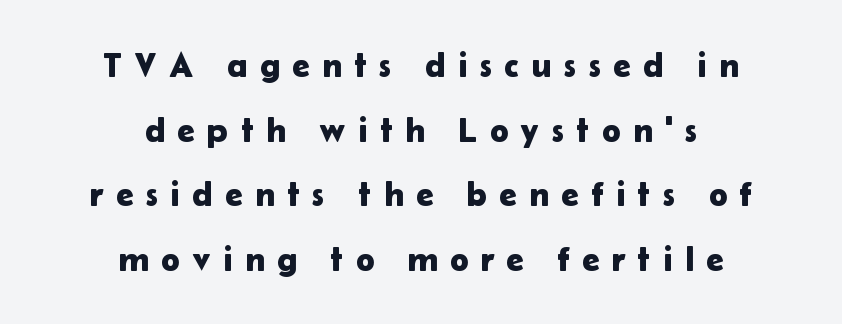
Classification — sans serif. This is roman type, the default non-slanted kind. Notice how the passage keeps no hard edge, just a central spine. Character widths vary here, with narrow letters taking less room than wide ones. Descender tails drop into unmarked territory. Inter-character spacing is expanded well beyond the font's built-in metrics.
